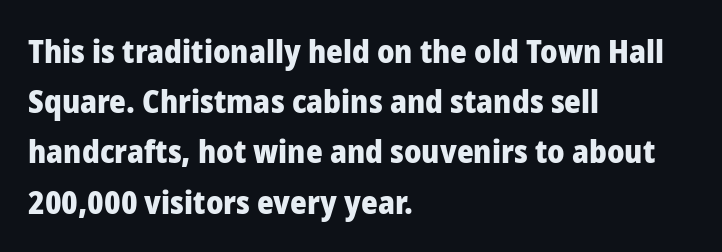
Does the type have serifs? No, each stem ends abruptly. The tracking reads as untouched default to a designer's eye. This sample is left-justified, so line endings fall wherever the words run out. These lines are rendered in a variable-pitch font. Students, observe: this is what conventionally led text looks like.
